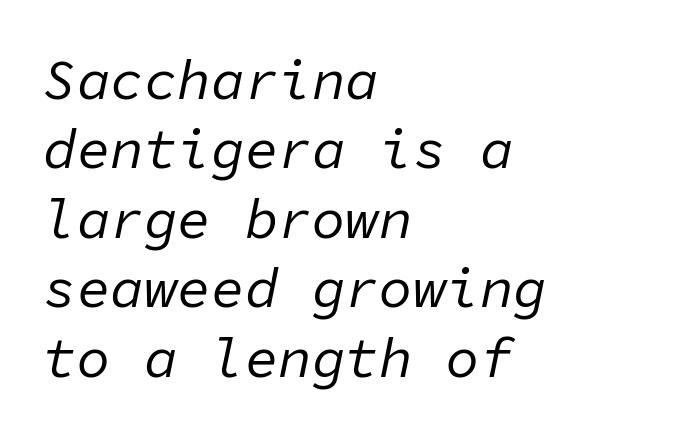
Do the characters align in a grid? Yes, the font is monospaced. The words here are not underlined. Short note: letters normally spaced. Every row of glyphs begins at an identical x-position on the left. Tall strokes in this sample are angled rather than plumb. No extra ink here — the face is not bold.
